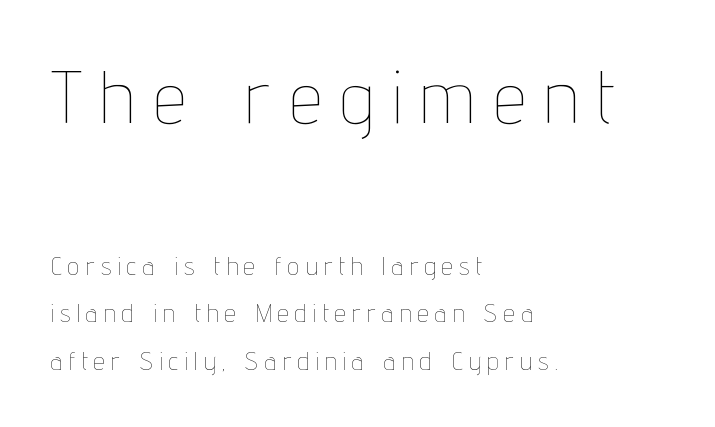
Q: Is the text bold? A: No.
Q: Is the text italic (slanted)? A: No, it is upright.
Q: Is the text underlined? A: No.
Q: How is the paragraph aligned? A: Left-aligned.
Q: Is the spacing between letters normal or unusually wide? A: Unusually wide.
Q: Which block of text is set in a larger size, the first (top) or the second (bottom)? A: The first (top) one.
Q: Width (condensed, normal, or wide)? A: Condensed.
Q: Stroke contrast? A: Low.
Q: x-height? A: Medium.
Q: Monospaced? A: No.
